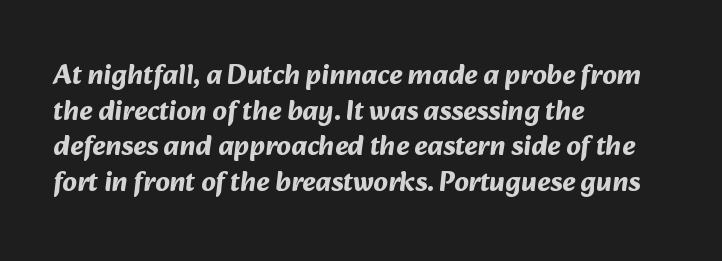
Q: Is the text bold? A: Yes.
Q: Is the typeface a serif or a sans-serif typeface? A: Sans-serif.
Q: Is the text underlined? A: No.
Q: How is the paragraph aligned? A: Left-aligned.
Q: Is the spacing between letters normal or unusually wide? A: Normal.
Q: Is the spacing between lines tight, normal or loose? A: Normal.
Q: Width (condensed, normal, or wide)? A: Normal.
Q: Stroke contrast? A: Medium.
Q: x-height? A: Medium.
Q: Monospaced? A: No.
